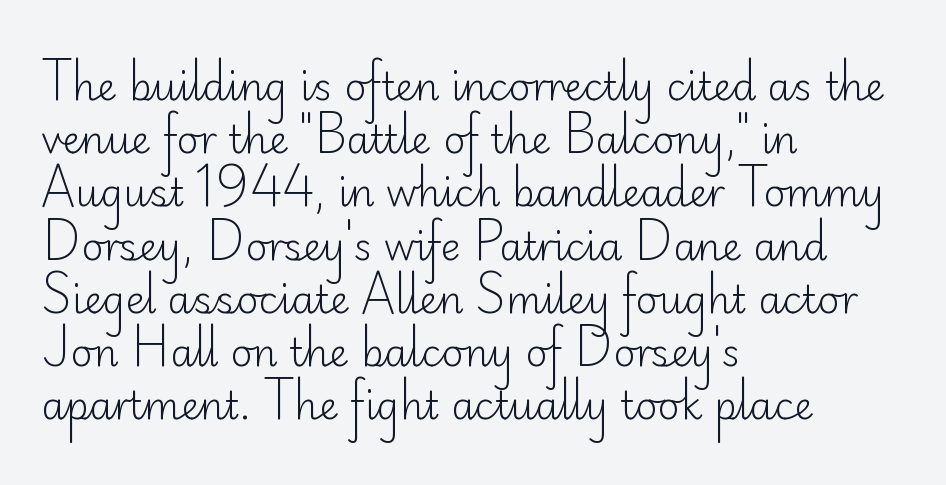
Q: Is the text bold? A: No.
Q: Is the text italic (slanted)? A: No, it is upright.
Q: Is the typeface a serif or a sans-serif typeface? A: Sans-serif.
Q: Is the text underlined? A: No.
Q: How is the paragraph aligned? A: Left-aligned.
Q: Is the spacing between letters normal or unusually wide? A: Normal.
Q: Is the spacing between lines tight, normal or loose? A: Normal.
Q: Width (condensed, normal, or wide)? A: Normal.
Q: Stroke contrast? A: Low.
Q: x-height? A: Small.
Q: Monospaced? A: No.
